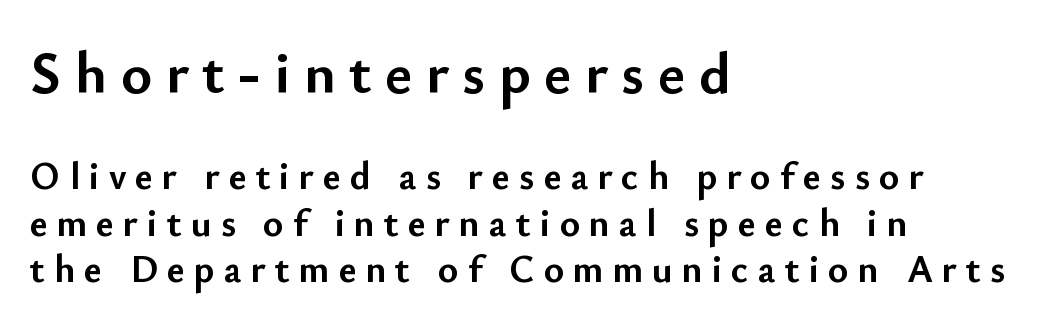
The image shows 59 px semibold sans-serif type, upright; set left-aligned, line spacing 1.19x, unusually wide letter spacing (+0.23 em), not underlined; the first (top) block is 1.51x larger; low stroke contrast and a small x-height.
